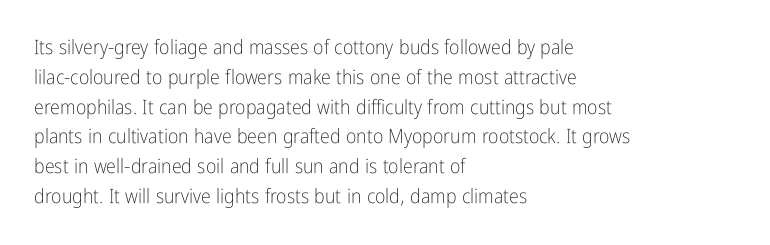
The image shows 20 px text type, upright; set left-aligned, normal line spacing (1.49x), normal letter spacing, not underlined.
